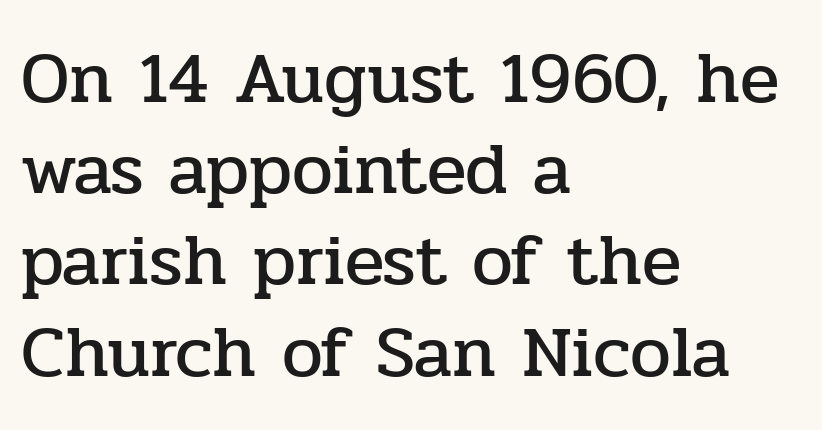
Baseline-to-baseline distance is the conventional proportion of letter height. Unmarked baselines from the first word to the last. This sample uses an upright cut, with every glyph sitting square on the baseline. In terms of letterform style, serifs are clearly present.
